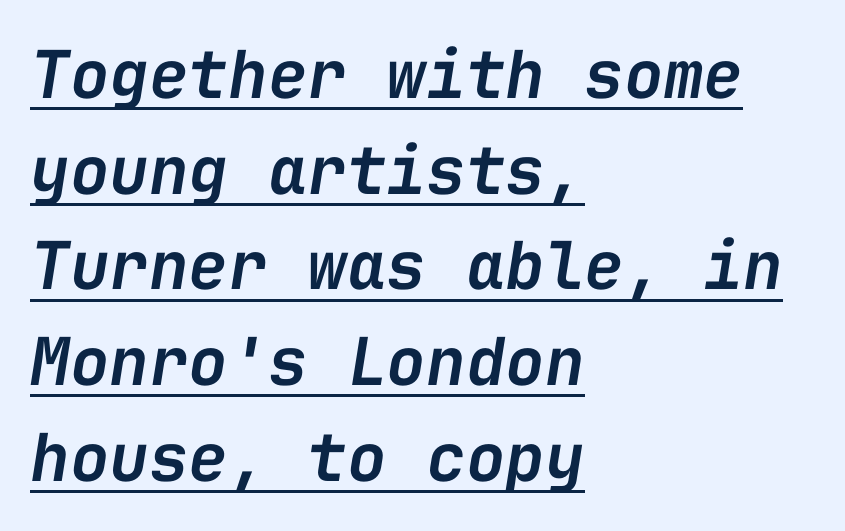
Q: Is the text bold? A: Semi-bold.
Q: Is the text italic (slanted)? A: Yes, it leans right by about 9 degrees.
Q: Is the text underlined? A: Yes.
Q: How is the paragraph aligned? A: Left-aligned.
Q: Is the spacing between letters normal or unusually wide? A: Normal.
Q: Is the spacing between lines tight, normal or loose? A: Normal.
Q: Width (condensed, normal, or wide)? A: Normal.
Q: Stroke contrast? A: Low.
Q: x-height? A: Medium.
Q: Monospaced? A: Yes.
